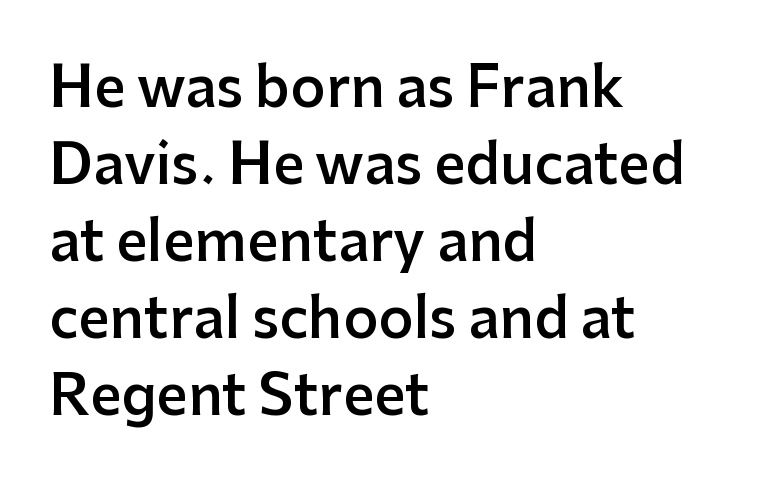
How would I describe the line gaps? Plain and ordinary. This sample uses a sans-serif face. Just letters on the line, the space beneath them empty. The face used here is proportionally spaced, like ordinary book or web type. Line beginnings align vertically; line endings do not. Firm but not heavy-handed strokes: this text is semibold.
